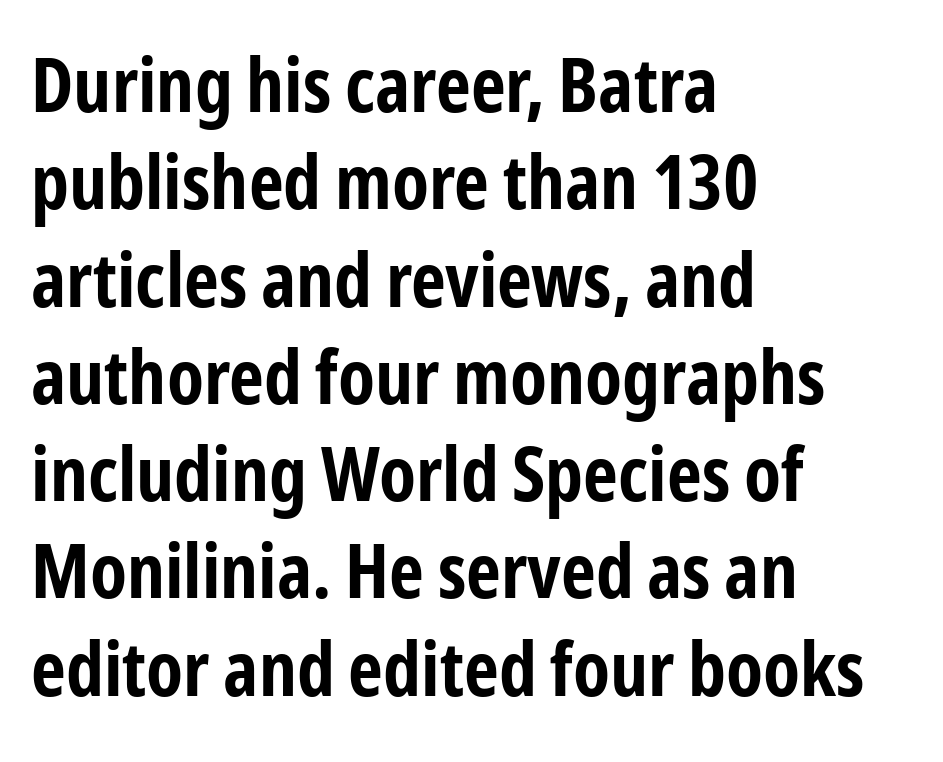
Q: Is the text bold? A: Yes.
Q: Is the text italic (slanted)? A: No, it is upright.
Q: Is the typeface a serif or a sans-serif typeface? A: Sans-serif.
Q: Is the text underlined? A: No.
Q: How is the paragraph aligned? A: Left-aligned.
Q: Is the spacing between letters normal or unusually wide? A: Normal.
Q: Is the spacing between lines tight, normal or loose? A: Normal.
Q: Width (condensed, normal, or wide)? A: Condensed.
Q: Stroke contrast? A: Low.
Q: x-height? A: Medium.
Q: Monospaced? A: No.
